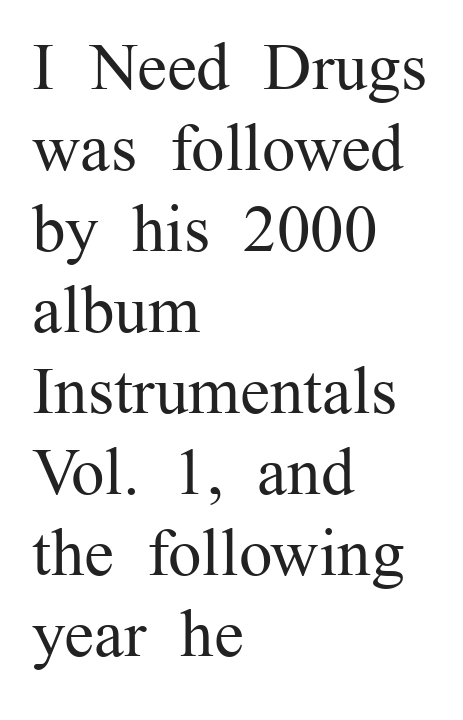
Is the stroke heavy? The answer is a plain regular-or-lighter. Varying glyph widths throughout — classic text-font behaviour. Font category for this specimen: serif. Beneath every word, the page is bare. Casual observation: everything's shoved over to the left.
